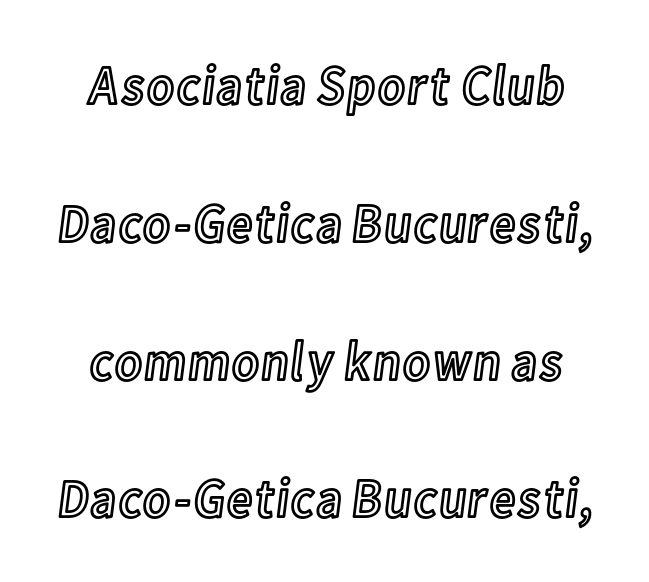
The image shows 56 px condensed type; set loose line spacing (2.46x), normal letter spacing, not underlined; a medium x-height.
